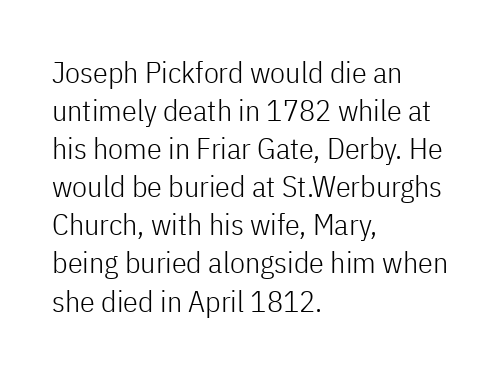
Q: Is the text bold? A: No.
Q: Is the text italic (slanted)? A: No, it is upright.
Q: Is the typeface a serif or a sans-serif typeface? A: Sans-serif.
Q: Is the text underlined? A: No.
Q: How is the paragraph aligned? A: Left-aligned.
Q: Is the spacing between letters normal or unusually wide? A: Normal.
Q: Is the spacing between lines tight, normal or loose? A: Normal.
Q: Width (condensed, normal, or wide)? A: Condensed.
Q: Stroke contrast? A: Low.
Q: x-height? A: Medium.
Q: Monospaced? A: No.
